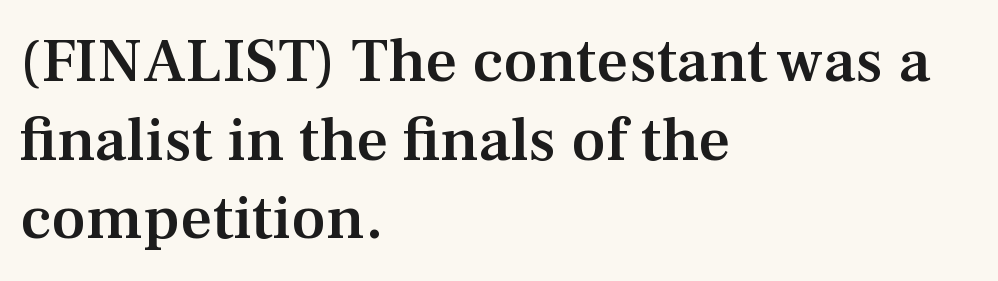
Q: Is the text bold? A: Semi-bold.
Q: Is the text italic (slanted)? A: No, it is upright.
Q: Is the typeface a serif or a sans-serif typeface? A: Serif.
Q: Is the text underlined? A: No.
Q: How is the paragraph aligned? A: Left-aligned.
Q: Is the spacing between letters normal or unusually wide? A: Normal.
Q: Is the spacing between lines tight, normal or loose? A: Normal.
Q: Width (condensed, normal, or wide)? A: Normal.
Q: Stroke contrast? A: Medium.
Q: x-height? A: Medium.
Q: Monospaced? A: No.
